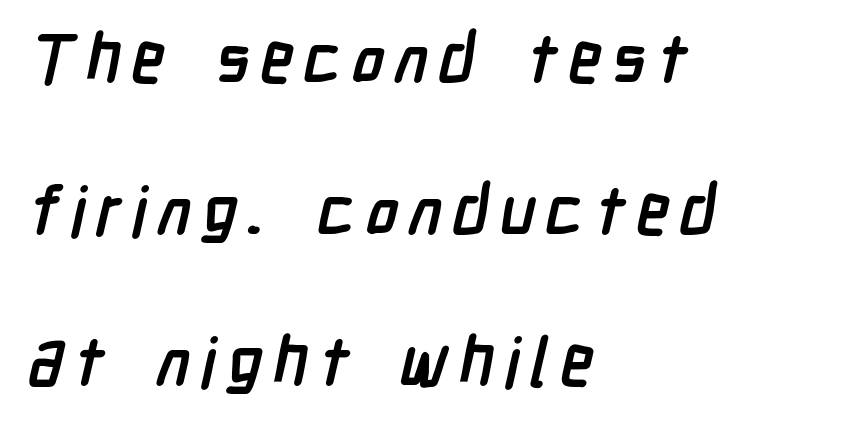
In terms of letterform style, serifs are entirely absent. Summary of vertical rhythm: relaxed, with wide interline spacing. These words are printed bold, with thick strokes throughout. Each row of text sits above clean, open space.
